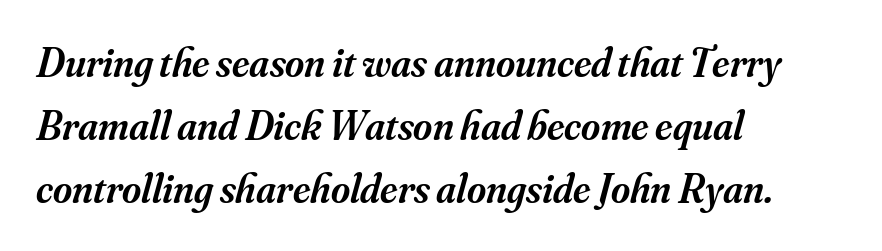
Serif or sans? Serif — the stroke terminals have little feet. Typesetter's note: demi weight, one step under bold. Every row of glyphs begins at an identical x-position on the left. What's the leading like? Ordinary, nothing unusual. Is this a fixed-width face? No — the glyphs have proportional, varying widths.
